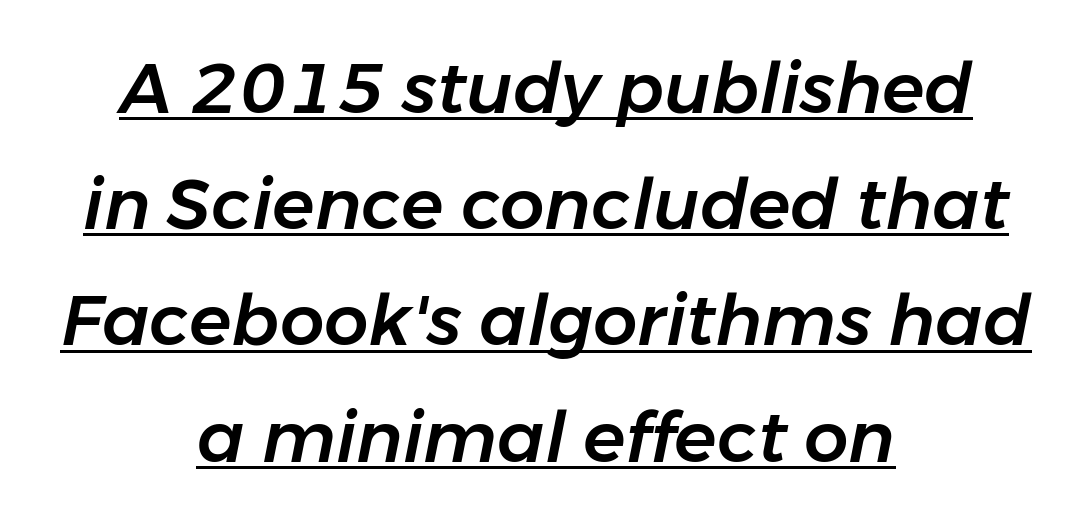
Rows of type keep a routine distance in the vertical direction. Tracking value appears to be zero — textbook default spacing. It's the slanting kind of type. A student would call this center alignment; a typographer would say set centered.
